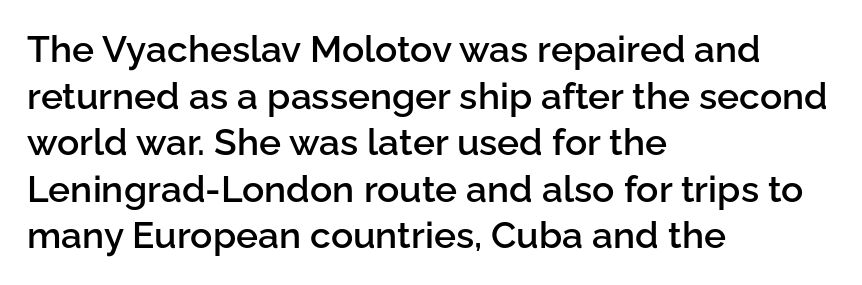
The image shows 37 px semibold sans-serif type, upright; set left-aligned, normal line spacing (1.26x), normal letter spacing, not underlined; low stroke contrast and a medium x-height.
